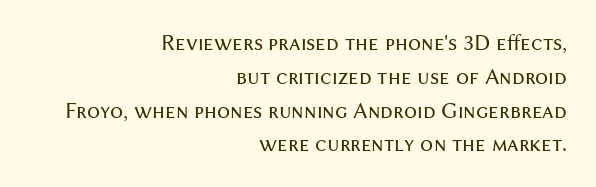
The image shows 23 px text type, upright; set right-aligned, normal line spacing (1.47x), normal letter spacing, not underlined.
